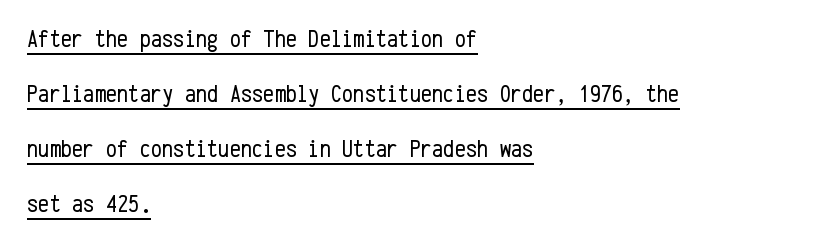
Q: Is the text bold? A: No.
Q: Is the text italic (slanted)? A: No, it is upright.
Q: Is the text underlined? A: Yes.
Q: How is the paragraph aligned? A: Left-aligned.
Q: Is the spacing between letters normal or unusually wide? A: Normal.
Q: Is the spacing between lines tight, normal or loose? A: Loose.
